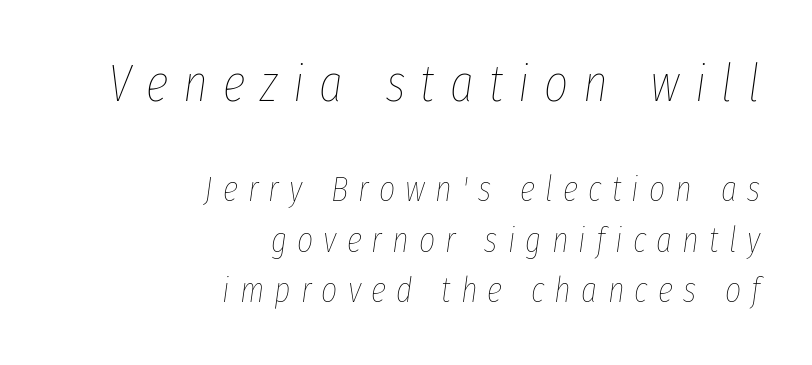
Q: Is the text bold? A: No.
Q: Is the text italic (slanted)? A: Yes, it leans right by about 8 degrees.
Q: Is the text underlined? A: No.
Q: How is the paragraph aligned? A: Right-aligned.
Q: Is the spacing between letters normal or unusually wide? A: Unusually wide.
Q: Is the spacing between lines tight, normal or loose? A: Normal.
Q: Which block of text is set in a larger size, the first (top) or the second (bottom)? A: The first (top) one.
Q: Width (condensed, normal, or wide)? A: Condensed.
Q: Stroke contrast? A: Low.
Q: x-height? A: Medium.
Q: Monospaced? A: No.
